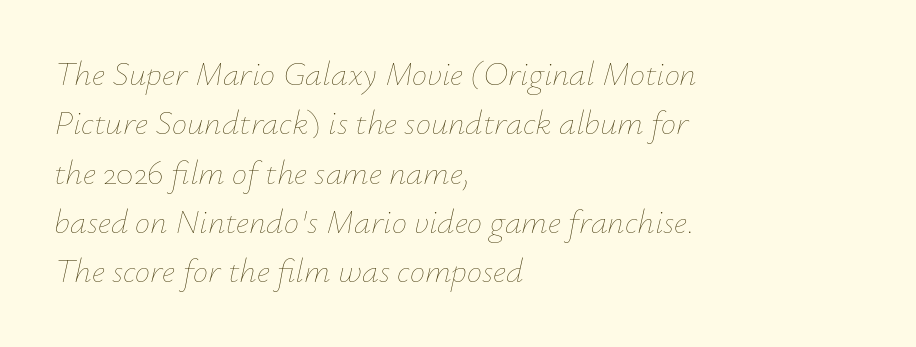
Q: Is the text bold? A: No.
Q: Is the text italic (slanted)? A: Yes, it leans right by about 12 degrees.
Q: Is the text underlined? A: No.
Q: How is the paragraph aligned? A: Left-aligned.
Q: Is the spacing between letters normal or unusually wide? A: Normal.
Q: Is the spacing between lines tight, normal or loose? A: Normal.
Q: Width (condensed, normal, or wide)? A: Normal.
Q: Stroke contrast? A: Low.
Q: x-height? A: Small.
Q: Monospaced? A: No.
